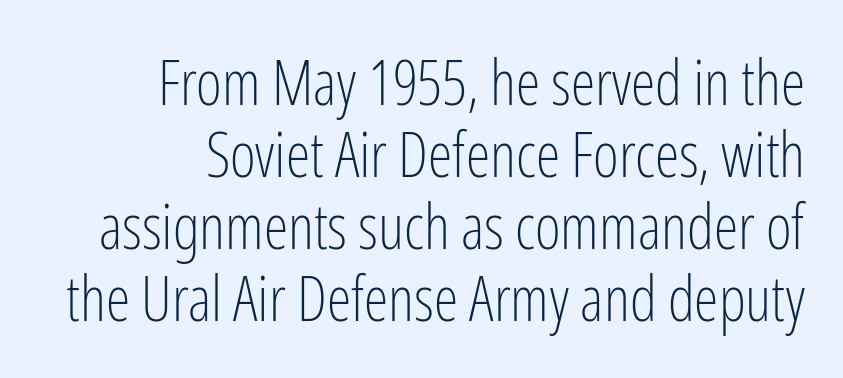
Do the letters lean? They stand straight. Observe the absence of serifs on each vertical stroke in this sample. Counters stay open thanks to moderate or lighter strokes. The type is set solid horizontally, with unmodified tracking.
